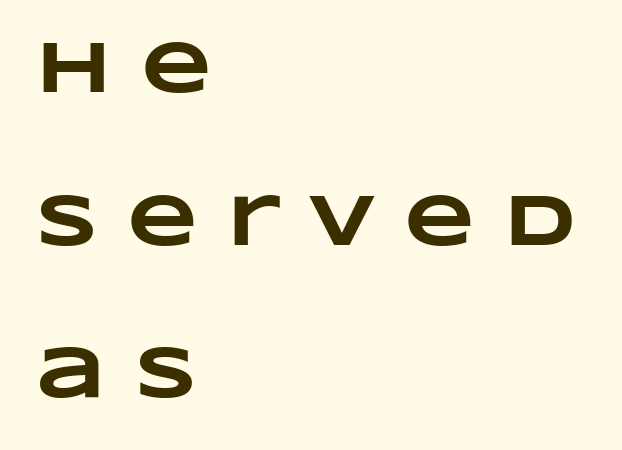
{"bold": "yes", "weight": "heavy", "width": "wide", "stroke_contrast": "low", "x_height": "large", "monospaced": "no", "underline": "no", "align": "left", "line_spacing": "loose", "line_spacing_ratio": 2.09, "letter_spacing": "wide", "letter_spacing_em": 0.4, "glyph_px": 73}
